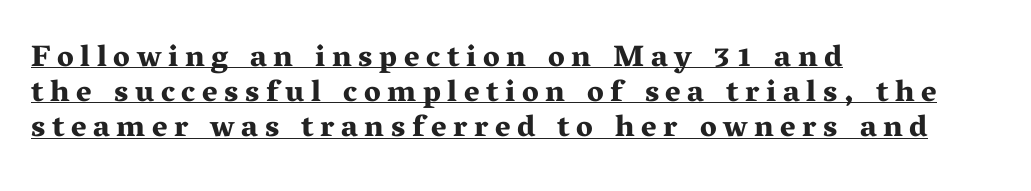
Q: Is the text bold? A: Yes.
Q: Is the text italic (slanted)? A: No, it is upright.
Q: Is the typeface a serif or a sans-serif typeface? A: Serif.
Q: Is the text underlined? A: Yes.
Q: How is the paragraph aligned? A: Left-aligned.
Q: Is the spacing between letters normal or unusually wide? A: Unusually wide.
Q: Width (condensed, normal, or wide)? A: Wide.
Q: Stroke contrast? A: Medium.
Q: x-height? A: Medium.
Q: Monospaced? A: No.
